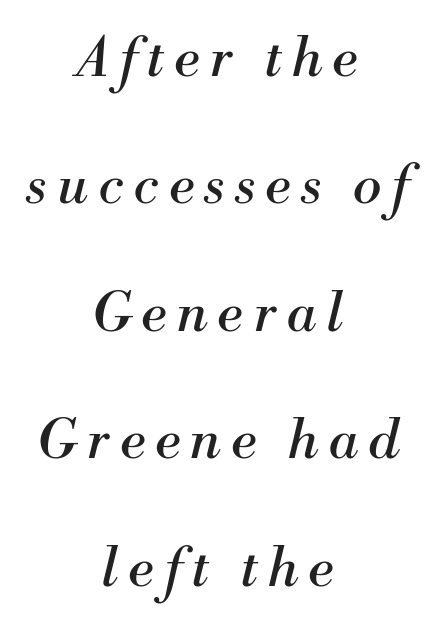
{"serif": "yes", "italic": "yes", "lean": "right", "slant_degrees": 13, "bold": "no", "weight": "regular", "width": "normal", "stroke_contrast": "medium", "x_height": "small", "monospaced": "no", "underline": "no", "align": "center", "line_spacing": "loose", "line_spacing_ratio": 2.36, "glyph_px": 54}
